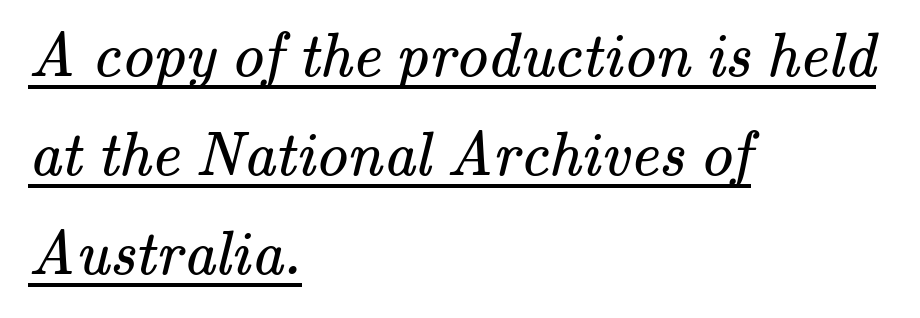
{"serif": "yes", "bold": "no", "weight": "regular", "width": "normal", "stroke_contrast": "medium", "x_height": "small", "monospaced": "no", "underline": "yes", "align": "left", "line_spacing": "normal", "line_spacing_ratio": 1.57, "letter_spacing": "normal", "letter_spacing_em": 0.0, "glyph_px": 63}
